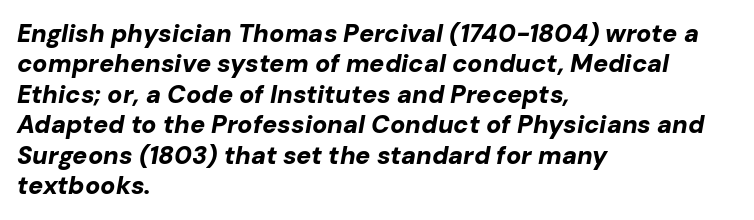
The image shows 25 px bold type, italic (leaning right); set left-aligned, line spacing 1.22x, normal letter spacing, not underlined.
